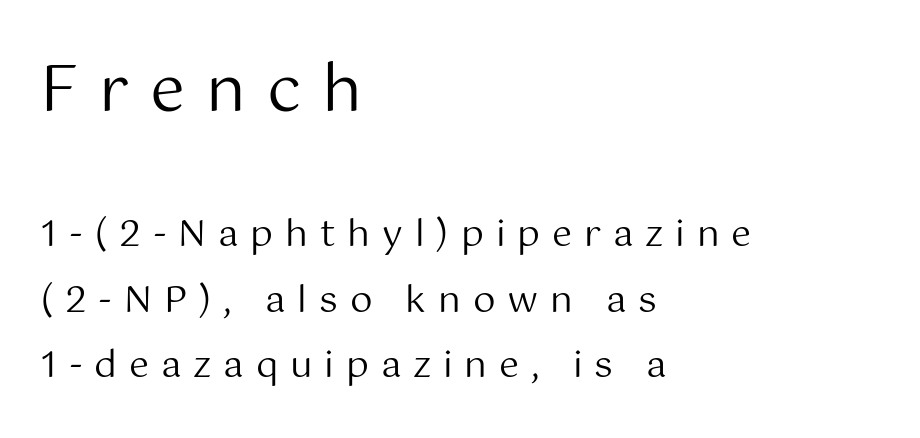
No word sits above an underline. These lines are rendered in a variable-pitch font. In terms of letterform style, serifs are entirely absent. Stroke thickness stays within the range of a standard reading face or lighter.
